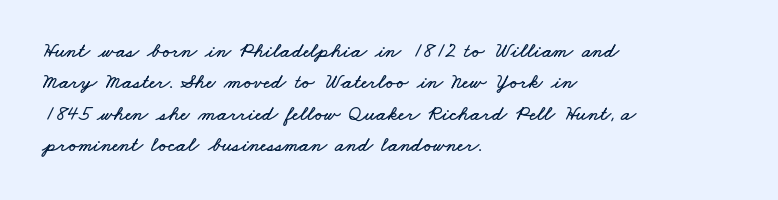
{"underline": "no", "align": "left", "line_spacing": "normal", "line_spacing_ratio": 1.49, "letter_spacing": "normal", "letter_spacing_em": 0.0, "glyph_px": 21}
